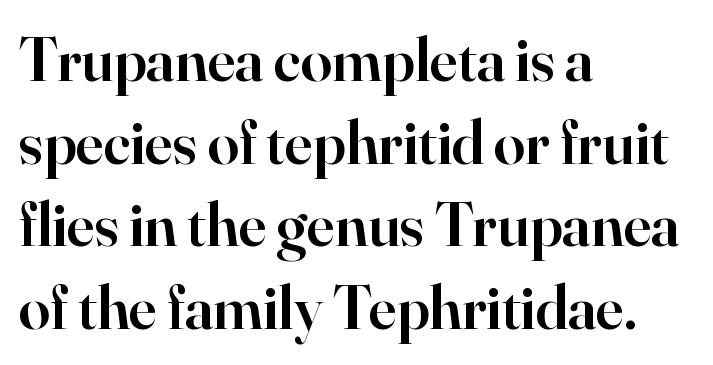
{"serif": "yes", "italic": "no", "bold": "semi", "weight": "semibold", "width": "normal", "stroke_contrast": "high", "x_height": "small", "monospaced": "no", "underline": "no", "align": "left", "line_spacing": "normal", "line_spacing_ratio": 1.31, "letter_spacing": "normal", "letter_spacing_em": 0.0, "glyph_px": 63}
